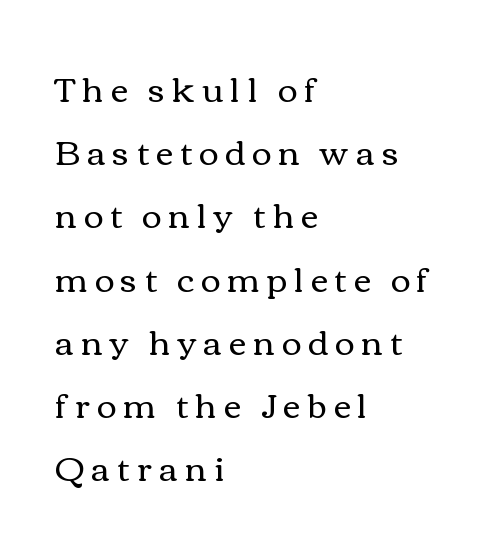
Q: Is the text bold? A: No.
Q: Is the text italic (slanted)? A: No, it is upright.
Q: Is the text underlined? A: No.
Q: How is the paragraph aligned? A: Left-aligned.
Q: Is the spacing between letters normal or unusually wide? A: Unusually wide.
Q: Width (condensed, normal, or wide)? A: Wide.
Q: Stroke contrast? A: Medium.
Q: x-height? A: Medium.
Q: Monospaced? A: No.
